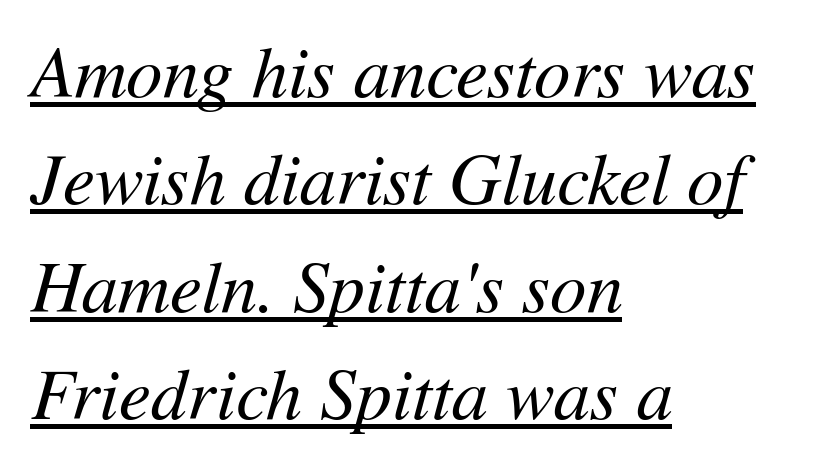
The specimen reads as italic at a glance. Weight: not bold — regular or lighter. Characters follow at the spacing the type designer built in. You could not count columns in this text — the font is proportionally spaced. Each new line begins a customary step beneath the previous one.
